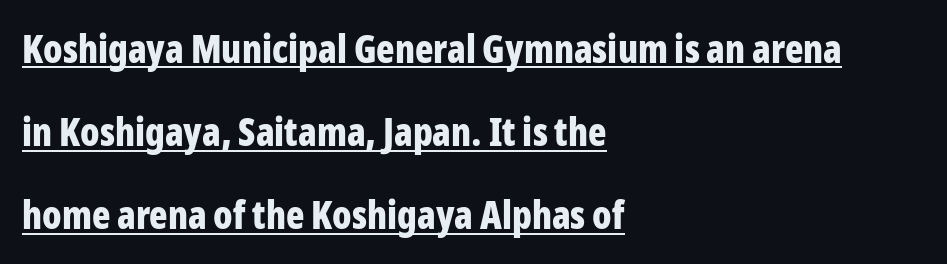
Q: Is the text bold? A: Yes.
Q: Is the text italic (slanted)? A: No, it is upright.
Q: Is the typeface a serif or a sans-serif typeface? A: Sans-serif.
Q: Is the text underlined? A: Yes.
Q: How is the paragraph aligned? A: Left-aligned.
Q: Is the spacing between letters normal or unusually wide? A: Normal.
Q: Is the spacing between lines tight, normal or loose? A: Loose.
Q: Width (condensed, normal, or wide)? A: Condensed.
Q: Stroke contrast? A: Low.
Q: x-height? A: Medium.
Q: Monospaced? A: No.
